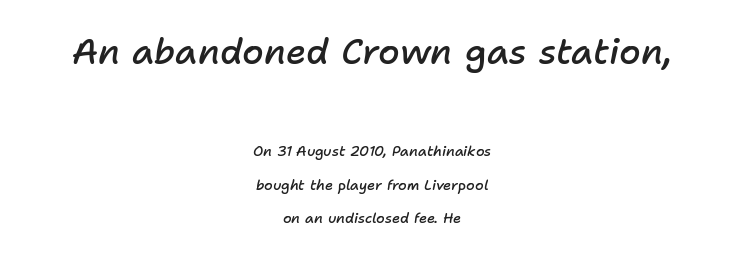
{"italic": "yes", "lean": "right", "slant_degrees": 11, "bold": "semi", "weight": "semibold", "width": "normal", "stroke_contrast": "low", "x_height": "medium", "monospaced": "no", "underline": "no", "align": "center", "line_spacing": "loose", "line_spacing_ratio": 2.42, "letter_spacing": "normal", "letter_spacing_em": 0.0, "larger_block": "first", "size_ratio": 2.5, "glyph_px": 35}
